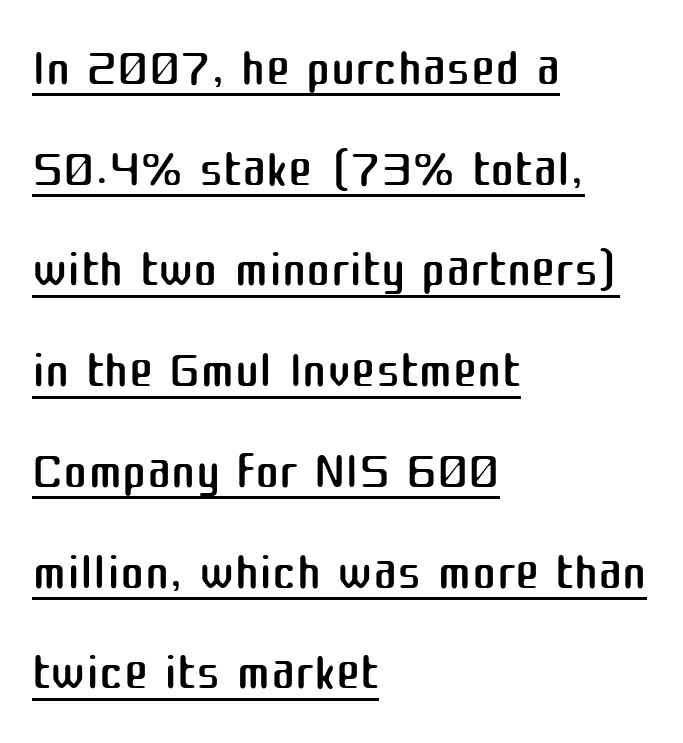
The image shows 73 px regular-weight sans-serif type, upright; set left-aligned, normal line spacing (1.38x), normal letter spacing, underlined; medium stroke contrast and a medium x-height.
